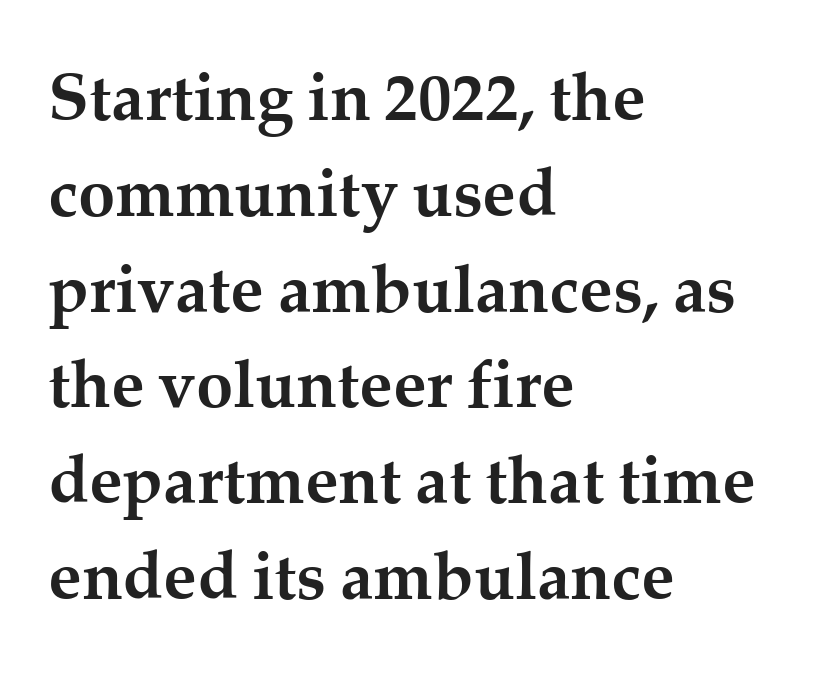
The string is rendered with underlining switched off. Short note: letters normally spaced. This is serif lettering, the kind often seen in printed books. The rendering uses a bold face; every stroke is thick and dark.
